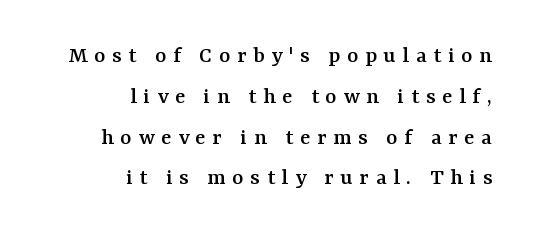
The image shows 24 px text type, upright; set right-aligned, normal line spacing (1.7x), unusually wide letter spacing (+0.28 em), not underlined.
